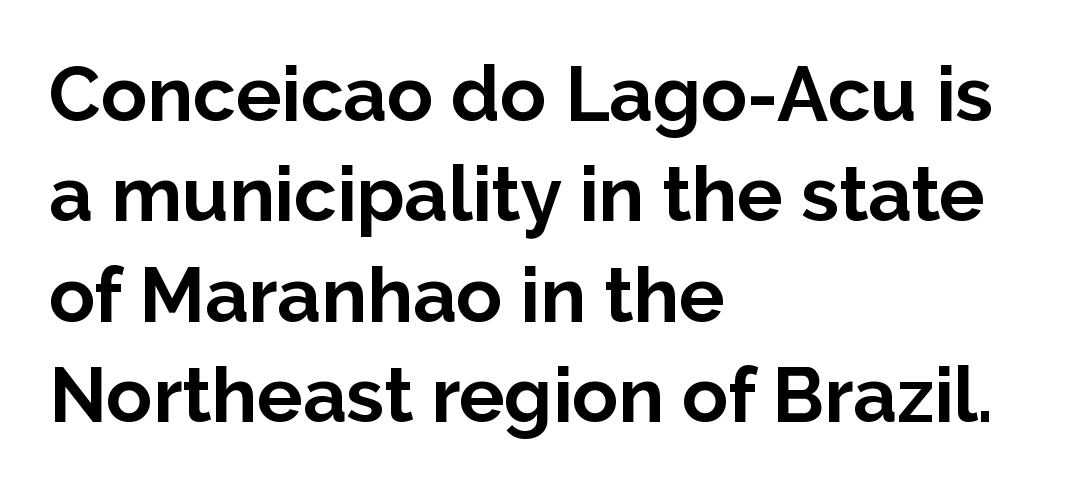
Italic? Not at all — the glyphs are vertical. Decoration check: the copy has no underline. Alignment: flush left. No feet cap the strokes, marking this as sans-serif type.
